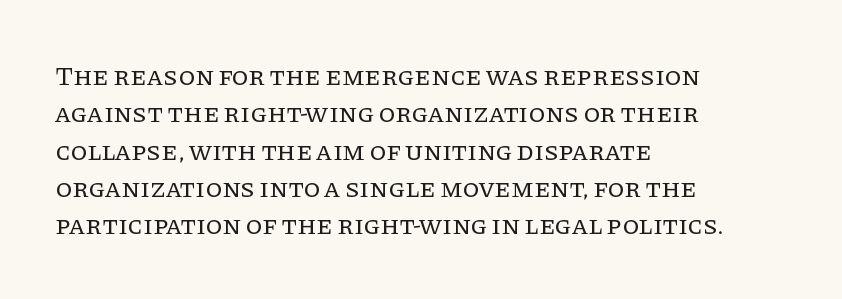
{"italic": "no", "bold": "no", "underline": "no", "align": "left", "line_spacing": "normal", "line_spacing_ratio": 1.38, "letter_spacing": "normal", "letter_spacing_em": 0.0, "glyph_px": 27}
